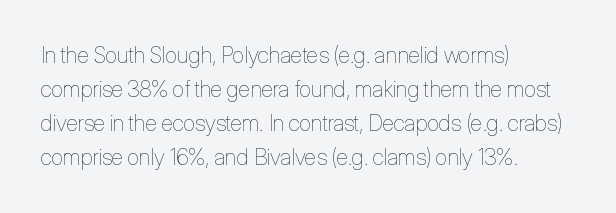
Q: Is the text bold? A: No.
Q: Is the text italic (slanted)? A: No, it is upright.
Q: Is the text underlined? A: No.
Q: How is the paragraph aligned? A: Left-aligned.
Q: Is the spacing between letters normal or unusually wide? A: Normal.
Q: Is the spacing between lines tight, normal or loose? A: Normal.
